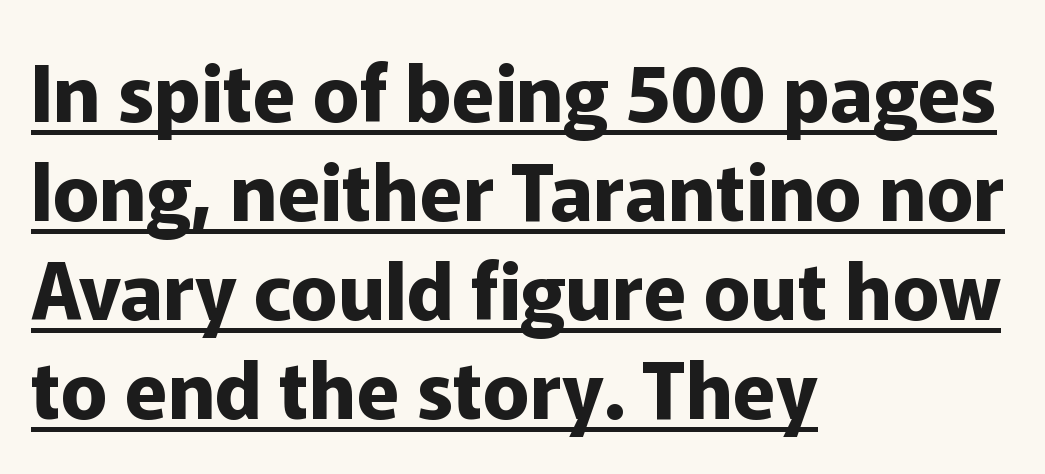
{"serif": "no", "italic": "no", "bold": "yes", "weight": "bold", "width": "normal", "stroke_contrast": "low", "x_height": "medium", "monospaced": "no", "underline": "yes", "align": "left", "line_spacing": "normal", "line_spacing_ratio": 1.27, "letter_spacing": "normal", "letter_spacing_em": 0.0, "glyph_px": 78}
